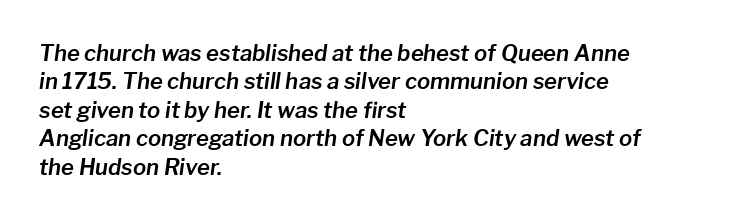
Q: Is the text italic (slanted)? A: Yes, it leans right by about 8 degrees.
Q: Is the text underlined? A: No.
Q: How is the paragraph aligned? A: Left-aligned.
Q: Is the spacing between letters normal or unusually wide? A: Normal.
Q: Is the spacing between lines tight, normal or loose? A: Normal.
